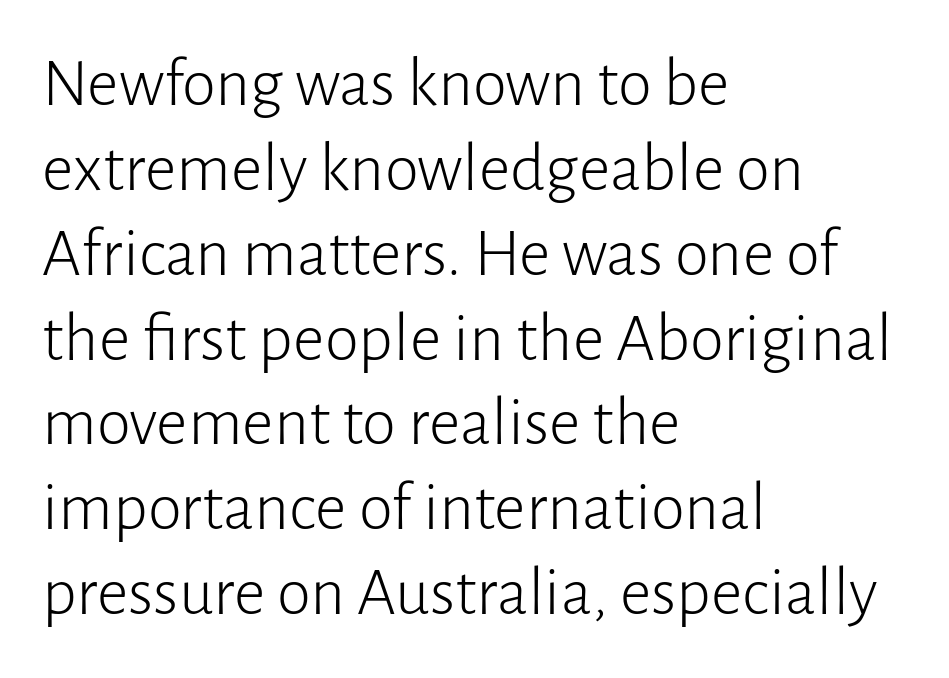
Q: Is the text bold? A: No.
Q: Is the text italic (slanted)? A: No, it is upright.
Q: Is the typeface a serif or a sans-serif typeface? A: Sans-serif.
Q: Is the text underlined? A: No.
Q: How is the paragraph aligned? A: Left-aligned.
Q: Is the spacing between letters normal or unusually wide? A: Normal.
Q: Width (condensed, normal, or wide)? A: Normal.
Q: Stroke contrast? A: Low.
Q: x-height? A: Medium.
Q: Monospaced? A: No.
